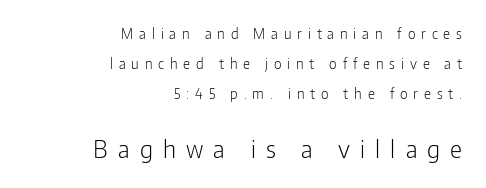
Q: Is the text bold? A: No.
Q: Is the text italic (slanted)? A: No, it is upright.
Q: Is the text underlined? A: No.
Q: How is the paragraph aligned? A: Right-aligned.
Q: Is the spacing between letters normal or unusually wide? A: Unusually wide.
Q: Is the spacing between lines tight, normal or loose? A: Loose.
Q: Which block of text is set in a larger size, the first (top) or the second (bottom)? A: The second (bottom) one.
